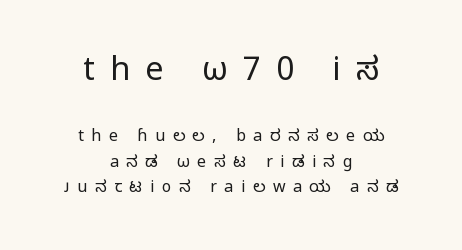
In terms of leading, this rendering sits right in the middle. The passage shown is typed in a proportional face where columns would drift. Is the lower block the larger one? No — the upper block carries the bigger type. The specimen omits any rule beneath the text block's lines. Reading down the block, each line starts at a different indent, mirrored at its end. The typeface has the unassuming heft of standard copy or less.
